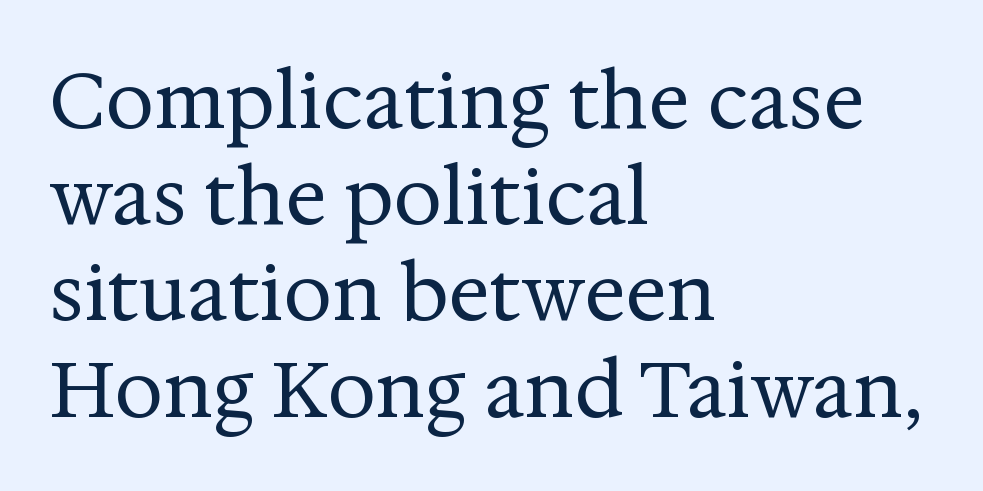
{"serif": "yes", "italic": "no", "bold": "no", "weight": "regular", "width": "normal", "stroke_contrast": "medium", "x_height": "medium", "monospaced": "no", "underline": "no", "align": "left", "line_spacing": "normal", "line_spacing_ratio": 1.25, "letter_spacing": "normal", "letter_spacing_em": 0.0, "glyph_px": 77}
